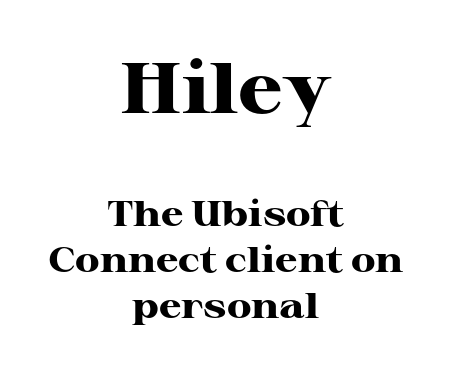
Q: Is the text bold? A: Yes.
Q: Is the text italic (slanted)? A: No, it is upright.
Q: Is the typeface a serif or a sans-serif typeface? A: Serif.
Q: Is the text underlined? A: No.
Q: How is the paragraph aligned? A: Centered.
Q: Is the spacing between letters normal or unusually wide? A: Normal.
Q: Is the spacing between lines tight, normal or loose? A: Normal.
Q: Which block of text is set in a larger size, the first (top) or the second (bottom)? A: The first (top) one.
Q: Width (condensed, normal, or wide)? A: Wide.
Q: Stroke contrast? A: High.
Q: x-height? A: Medium.
Q: Monospaced? A: No.
